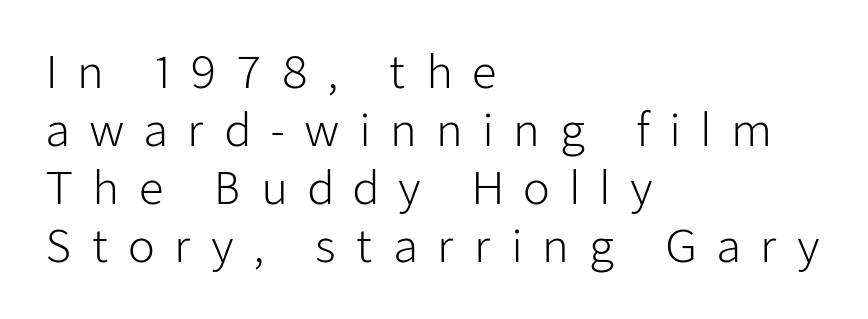
Unbolded letterforms with no extra heft. Characters remain perfectly vertical along every line. Underlining? Definitely not there. Think of a printed novel: that variable character pitch is what you see here.
